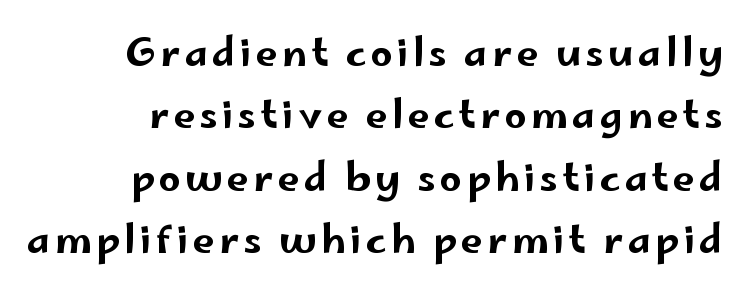
One glance says typical: line gaps are just what's usual. No word sits above an underline. Here the designer chose a conventional face with non-uniform glyph widths. Observe the absence of serifs on each vertical stroke in this sample. Designer's note — italics off, roman on.
